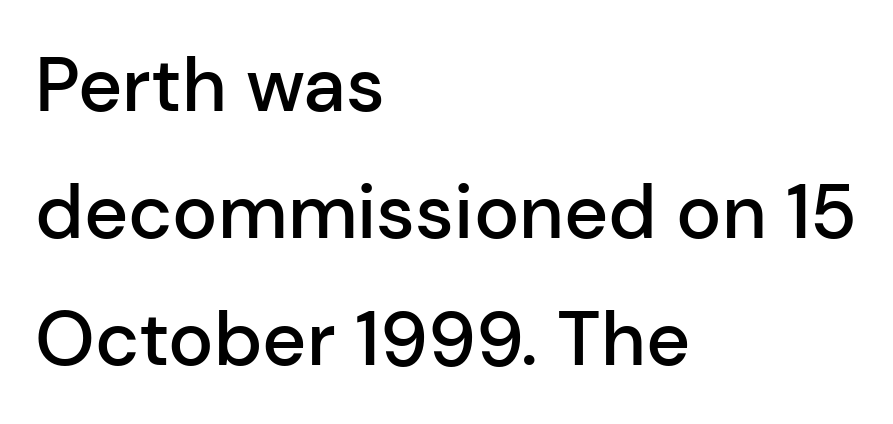
{"serif": "no", "italic": "no", "bold": "semi", "weight": "semibold", "width": "normal", "stroke_contrast": "low", "x_height": "medium", "monospaced": "no", "underline": "no", "align": "left", "line_spacing": "normal", "line_spacing_ratio": 1.67, "letter_spacing": "normal", "letter_spacing_em": 0.0, "glyph_px": 76}
